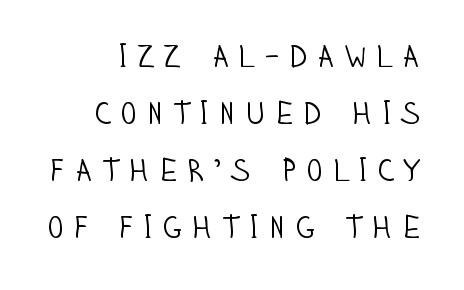
Q: Is the text bold? A: No.
Q: Is the text italic (slanted)? A: No, it is upright.
Q: Is the typeface a serif or a sans-serif typeface? A: Sans-serif.
Q: Is the text underlined? A: No.
Q: Is the spacing between letters normal or unusually wide? A: Unusually wide.
Q: Width (condensed, normal, or wide)? A: Condensed.
Q: Stroke contrast? A: Low.
Q: x-height? A: Large.
Q: Monospaced? A: No.
